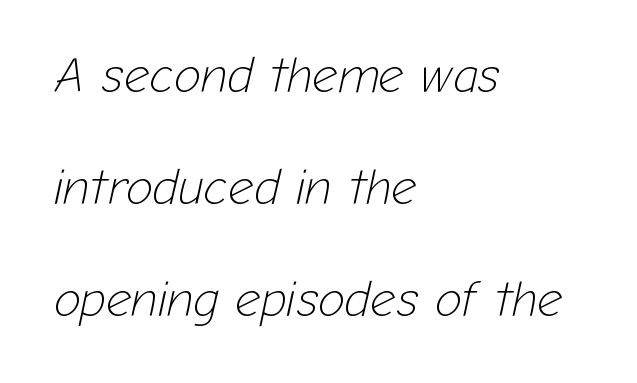
Q: Is the text bold? A: No.
Q: Is the text italic (slanted)? A: Yes, it leans right by about 12 degrees.
Q: Is the text underlined? A: No.
Q: How is the paragraph aligned? A: Left-aligned.
Q: Is the spacing between letters normal or unusually wide? A: Normal.
Q: Is the spacing between lines tight, normal or loose? A: Loose.
Q: Width (condensed, normal, or wide)? A: Normal.
Q: Stroke contrast? A: Low.
Q: x-height? A: Medium.
Q: Monospaced? A: No.
